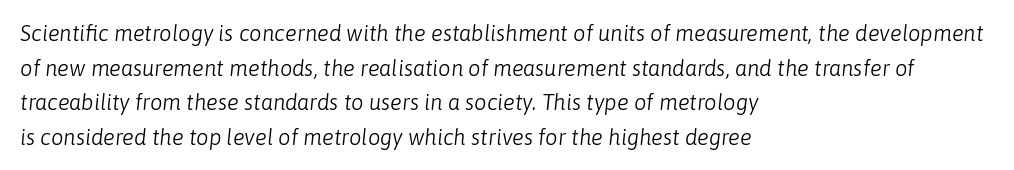
The image shows 22 px text type, italic (leaning right); set left-aligned, normal line spacing (1.57x), normal letter spacing, not underlined.
